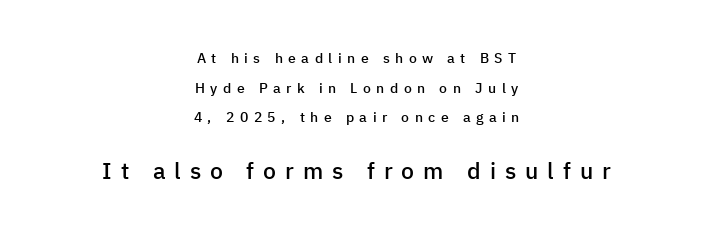
{"italic": "no", "bold": "semi", "underline": "no", "align": "center", "line_spacing": "loose", "line_spacing_ratio": 2.12, "letter_spacing": "wide", "letter_spacing_em": 0.39, "larger_block": "second", "size_ratio": 1.64, "glyph_px": 23}
